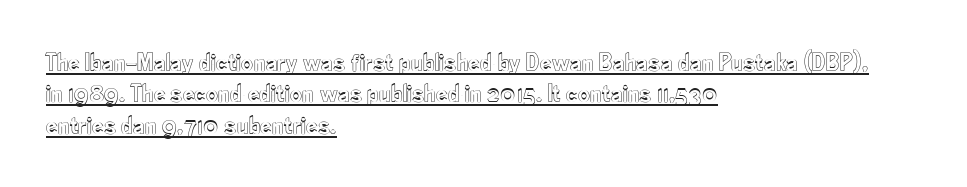
Q: Is the text italic (slanted)? A: No, it is upright.
Q: Is the text underlined? A: Yes.
Q: How is the paragraph aligned? A: Left-aligned.
Q: Is the spacing between letters normal or unusually wide? A: Normal.
